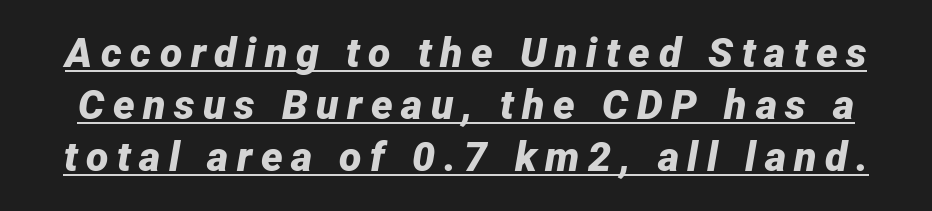
Strokes here are thick enough to call this a true bold. Regular leading. The face used here is proportionally spaced, like ordinary book or web type. A typographer would call this underscored text. There's an unmistakable incline to the writing here. Spacing between characters has been opened up far beyond the box default.
